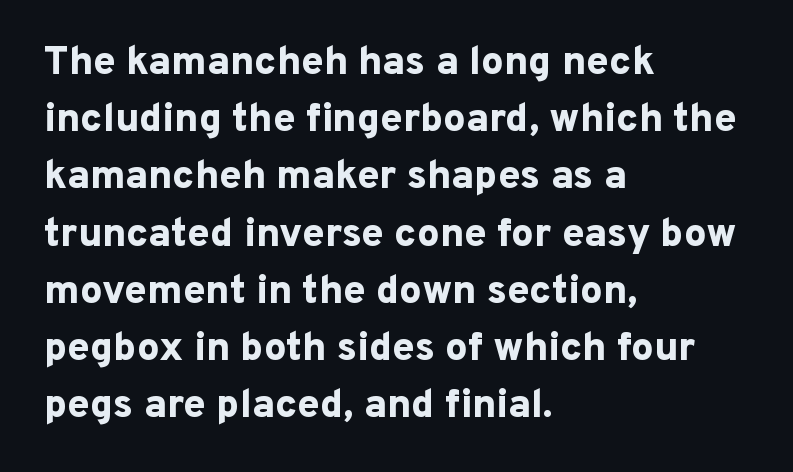
The font's upright variant was chosen for this text. The rendering anchors every line to the left-hand side. The face used here is a sans, in the tradition of grotesques and geometrics. The passage shown is typed in a proportional face where columns would drift.
